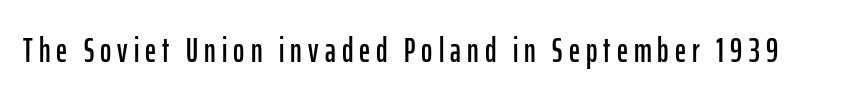
The image shows 34 px condensed sans-serif type, upright; set not underlined; low stroke contrast and a medium x-height.
